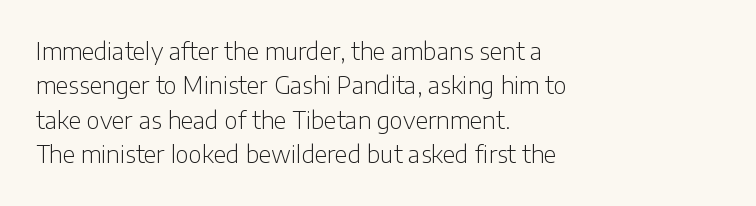
The image shows 23 px text type, upright; set left-aligned, normal line spacing (1.5x), normal letter spacing, not underlined.
